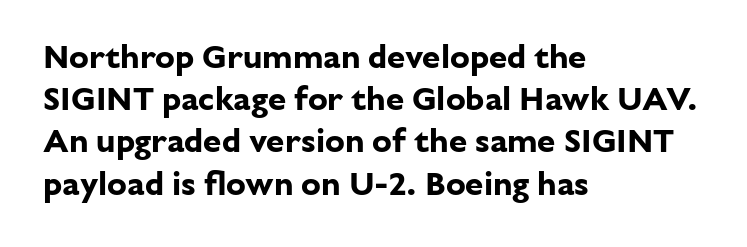
The characters look thick and weighty, a clear bold. The face used here is proportionally spaced, like ordinary book or web type. Posture: straight, roman, zero tilt. Observe the absence of serifs on each vertical stroke in this sample.
